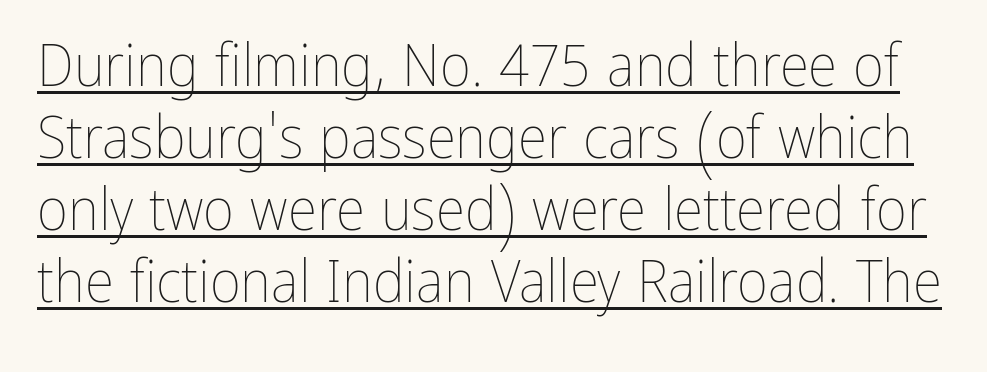
The image shows 60 px thin, condensed type, upright; set line spacing 1.2x, normal letter spacing, underlined; low stroke contrast and a medium x-height.
